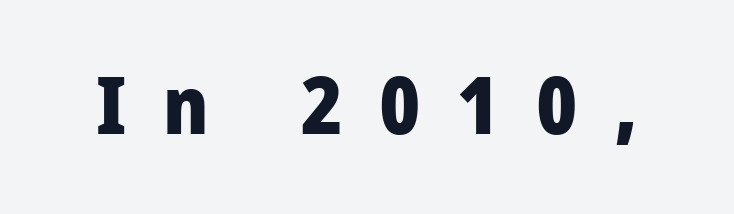
I'd call this a sans setting — the letters go barefoot. Note the varied advance widths — an 'i' is clearly narrower than an 'm'. This rendering widens character spacing well past its baseline value. Quick note: not italic, upright. The area under the type is left untouched.
